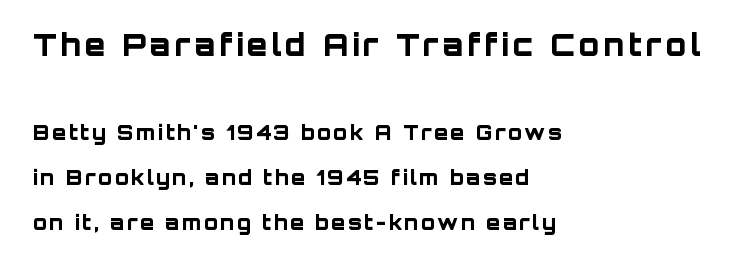
The image shows 30 px bold sans-serif type, upright; set left-aligned, loose line spacing (2.26x), not underlined; the first (top) block is 1.5x larger; low stroke contrast and a large x-height.
